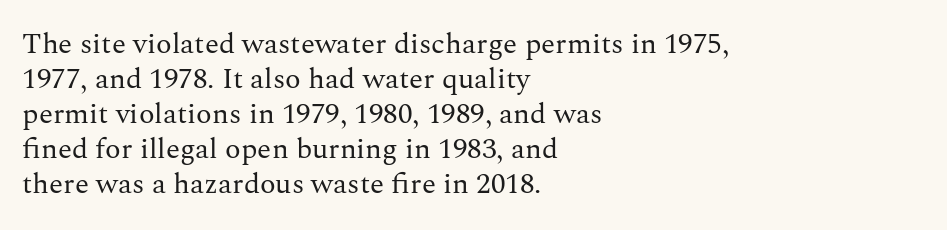
{"serif": "yes", "italic": "no", "bold": "no", "weight": "regular", "width": "normal", "stroke_contrast": "medium", "x_height": "medium", "monospaced": "no", "underline": "no", "align": "left", "line_spacing_ratio": 1.21, "letter_spacing": "normal", "letter_spacing_em": 0.0, "glyph_px": 29}
